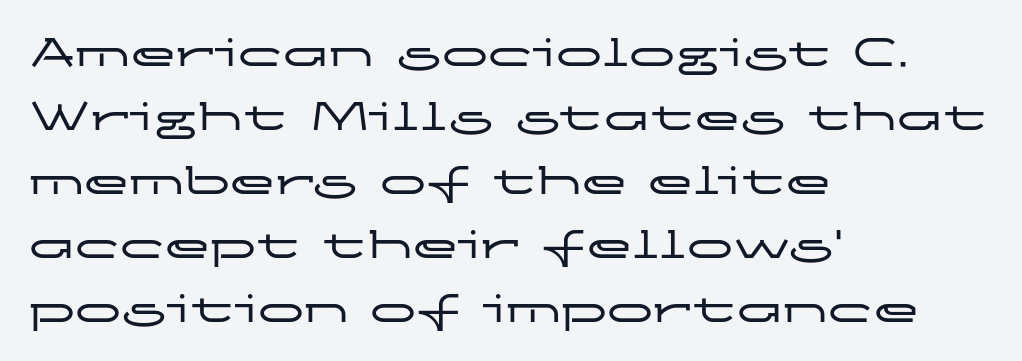
Q: Is the text italic (slanted)? A: No, it is upright.
Q: Is the typeface a serif or a sans-serif typeface? A: Sans-serif.
Q: Is the text underlined? A: No.
Q: How is the paragraph aligned? A: Left-aligned.
Q: Is the spacing between letters normal or unusually wide? A: Normal.
Q: Is the spacing between lines tight, normal or loose? A: Normal.
Q: Width (condensed, normal, or wide)? A: Wide.
Q: Stroke contrast? A: Low.
Q: x-height? A: Medium.
Q: Monospaced? A: No.
